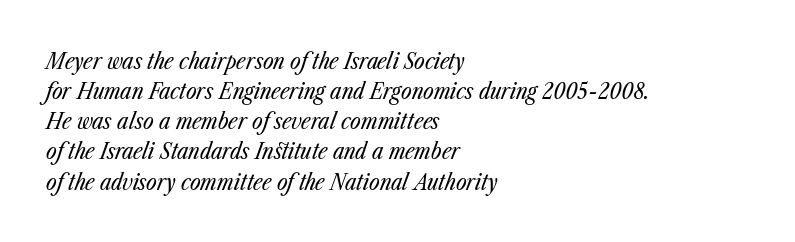
The baseline area is clear. Caption: face not bold, strokes unweighted. Casual observation: everything's shoved over to the left. Leading: standard. The typography opts for an oblique posture over an upright one. Characters follow at the spacing the type designer built in.
